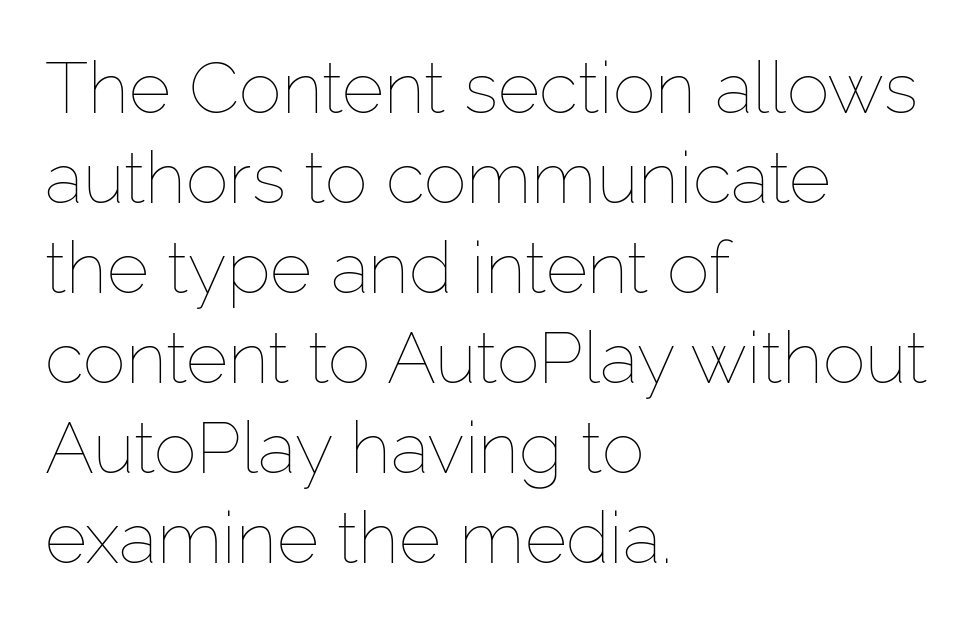
Q: Is the text bold? A: No.
Q: Is the text italic (slanted)? A: No, it is upright.
Q: Is the text underlined? A: No.
Q: How is the paragraph aligned? A: Left-aligned.
Q: Is the spacing between letters normal or unusually wide? A: Normal.
Q: Is the spacing between lines tight, normal or loose? A: Normal.
Q: Width (condensed, normal, or wide)? A: Normal.
Q: Stroke contrast? A: Low.
Q: x-height? A: Medium.
Q: Monospaced? A: No.
